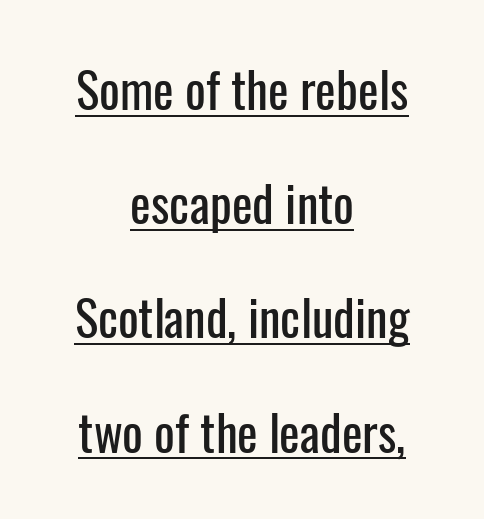
The image shows 49 px condensed sans-serif type, upright; set centered, loose line spacing (2.33x), normal letter spacing, underlined; low stroke contrast and a medium x-height.
